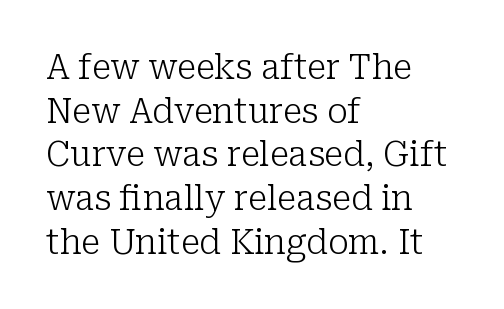
Here the glyphs are tracked normally, forming tight word shapes. You can tell from the footed stems that serif type was used. Line beginnings align vertically; line endings do not. Vertical spacing — default. Words float on clear page, feet unadorned.
